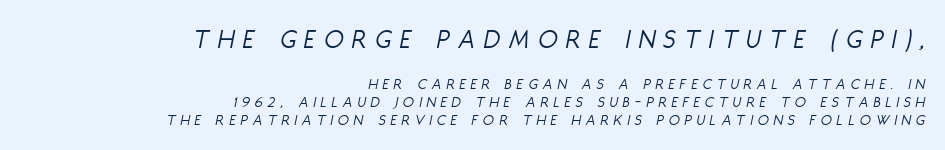
Q: Is the text bold? A: No.
Q: Is the text italic (slanted)? A: Yes, it leans right by about 11 degrees.
Q: Is the text underlined? A: No.
Q: How is the paragraph aligned? A: Right-aligned.
Q: Is the spacing between letters normal or unusually wide? A: Unusually wide.
Q: Is the spacing between lines tight, normal or loose? A: Tight.
Q: Which block of text is set in a larger size, the first (top) or the second (bottom)? A: The first (top) one.
Q: Width (condensed, normal, or wide)? A: Condensed.
Q: Stroke contrast? A: Low.
Q: x-height? A: Large.
Q: Monospaced? A: No.
